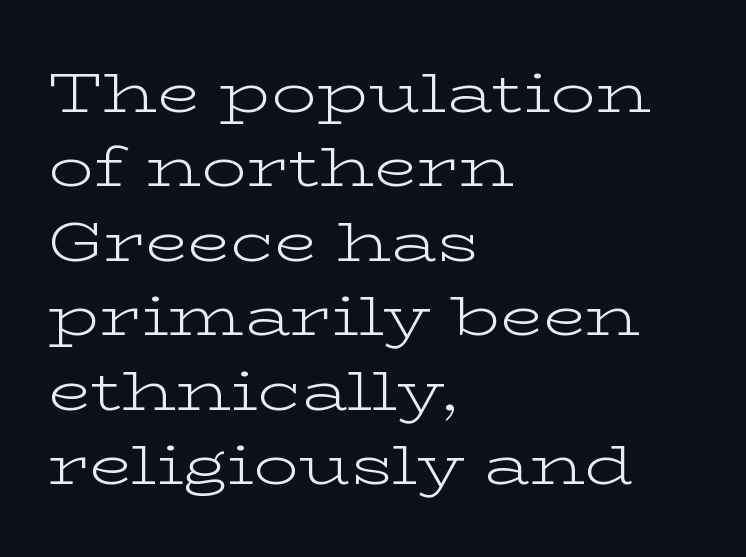
The image shows 56 px light, wide serif type, upright; set left-aligned, normal line spacing (1.33x), normal letter spacing, not underlined; low stroke contrast and a medium x-height.
